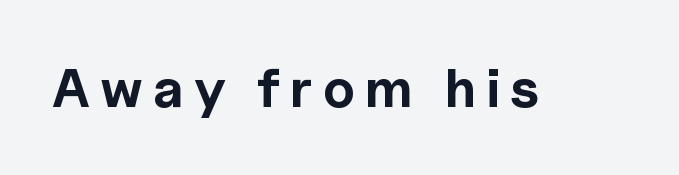
This rendering features lettering with no underline. Proportional: the letters do not fall into vertical columns. As a designer I'd log this as weight 700, bold. Regarding serifs, this sample does without them. Ascenders rise straight up at ninety degrees.
